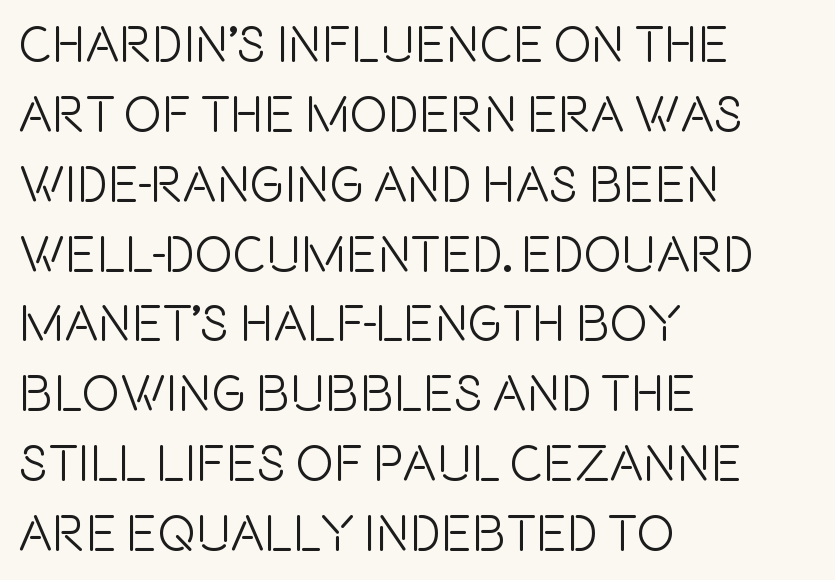
Q: Is the text italic (slanted)? A: No, it is upright.
Q: Is the typeface a serif or a sans-serif typeface? A: Sans-serif.
Q: Is the text underlined? A: No.
Q: How is the paragraph aligned? A: Left-aligned.
Q: Is the spacing between letters normal or unusually wide? A: Normal.
Q: Is the spacing between lines tight, normal or loose? A: Normal.
Q: Width (condensed, normal, or wide)? A: Condensed.
Q: x-height? A: Large.
Q: Monospaced? A: No.
